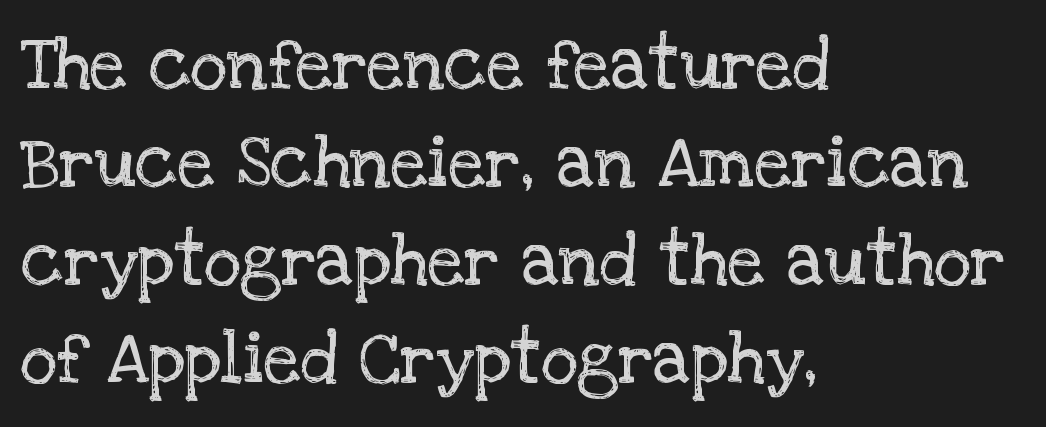
The rag falls on the right side of this text block. Glyph-to-glyph distance matches everyday printed text. Is the stroke heavy? The answer is a plain regular-or-lighter. The passage shown is typed in a proportional face where columns would drift.
